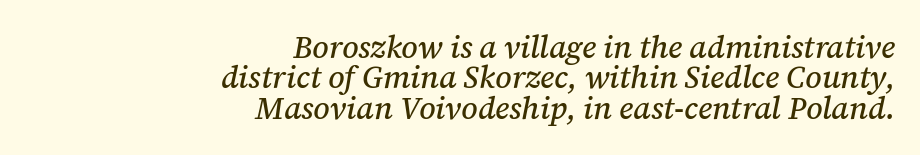
{"serif": "yes", "italic": "yes", "lean": "right", "slant_degrees": 12, "width": "normal", "stroke_contrast": "medium", "x_height": "medium", "monospaced": "no", "underline": "no", "align": "right", "line_spacing": "tight", "line_spacing_ratio": 0.98, "letter_spacing": "normal", "letter_spacing_em": 0.0, "glyph_px": 31}
